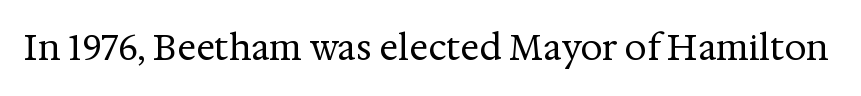
{"serif": "yes", "italic": "no", "bold": "no", "weight": "regular", "width": "normal", "stroke_contrast": "medium", "x_height": "medium", "monospaced": "no", "underline": "no", "letter_spacing": "normal", "letter_spacing_em": 0.0, "glyph_px": 35}
